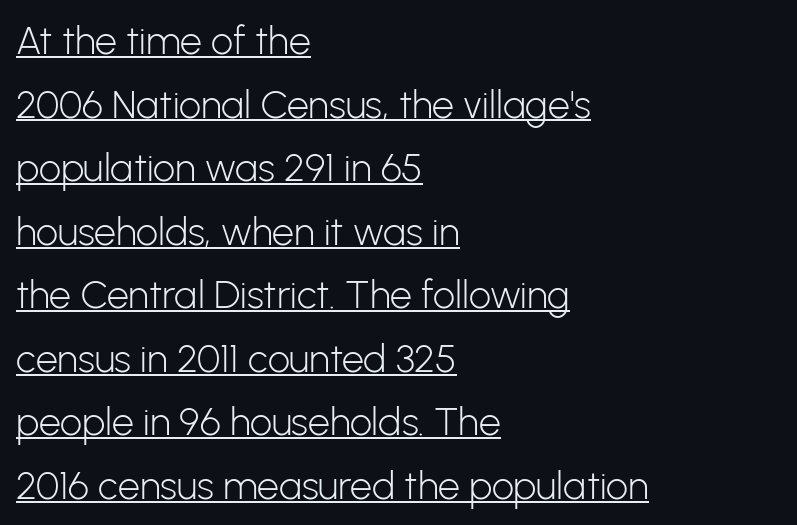
{"serif": "no", "italic": "no", "bold": "no", "weight": "light", "width": "normal", "stroke_contrast": "low", "x_height": "medium", "monospaced": "no", "underline": "yes", "align": "left", "line_spacing": "normal", "line_spacing_ratio": 1.63, "letter_spacing": "normal", "letter_spacing_em": 0.0, "glyph_px": 39}
